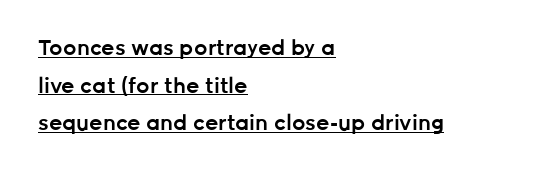
This rendering uses left alignment, leaving the right contour irregular. Typographic density is moderately raised because the face is semibold. Does the lettering tilt? It doesn't — this is upright. This rendering leaves character spacing at its baseline value.
